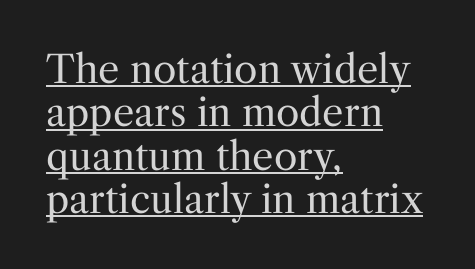
Q: Is the text bold? A: No.
Q: Is the text italic (slanted)? A: No, it is upright.
Q: Is the typeface a serif or a sans-serif typeface? A: Serif.
Q: Is the text underlined? A: Yes.
Q: How is the paragraph aligned? A: Left-aligned.
Q: Is the spacing between letters normal or unusually wide? A: Normal.
Q: Is the spacing between lines tight, normal or loose? A: Tight.
Q: Width (condensed, normal, or wide)? A: Normal.
Q: Stroke contrast? A: Medium.
Q: x-height? A: Medium.
Q: Monospaced? A: No.
